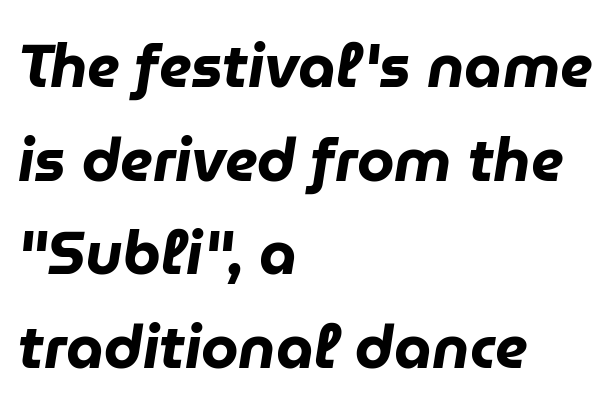
The paragraph shown leans on its left margin. You'd pick this weight for a headline — it's a proper bold. The face used here is rendered with its standard letterfit. Is the type slanted? Yes — the strokes lean at a clear angle.
